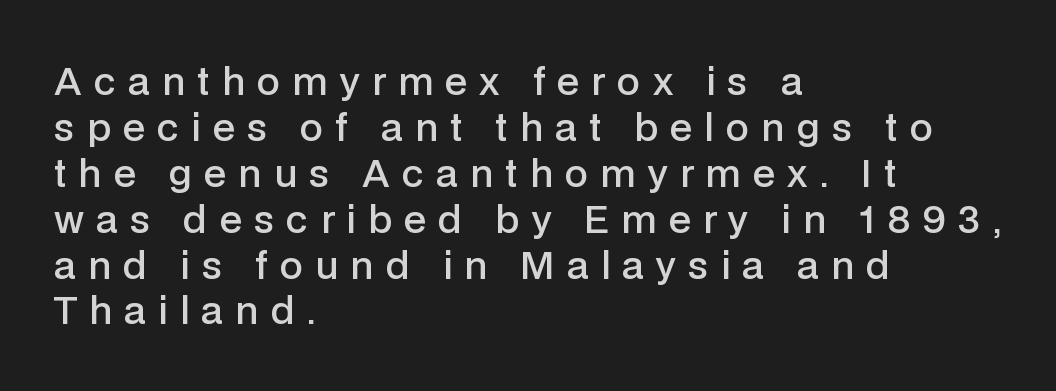
The image shows 37 px semibold sans-serif type, upright; set left-aligned, line spacing 1.24x, unusually wide letter spacing (+0.33 em), not underlined; low stroke contrast and a medium x-height.
